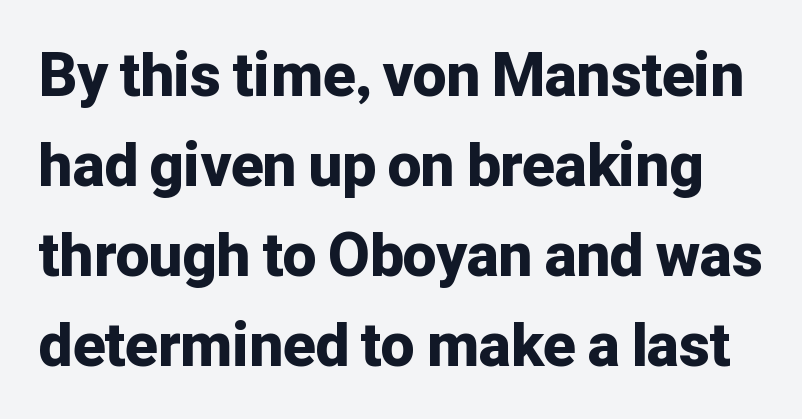
{"serif": "no", "italic": "no", "bold": "yes", "weight": "bold", "width": "normal", "stroke_contrast": "low", "x_height": "medium", "monospaced": "no", "underline": "no", "line_spacing": "normal", "line_spacing_ratio": 1.5, "letter_spacing": "normal", "letter_spacing_em": 0.0, "glyph_px": 60}
